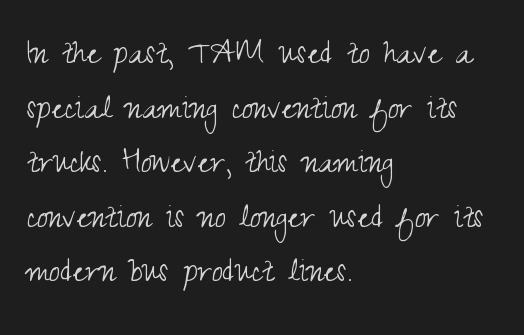
The lines are quadded left. Honestly, there is no underline to notice here at all. The strokes carry an ordinary text weight at most. Observe the ordinary spacing: letters are neighbours, not strangers.
